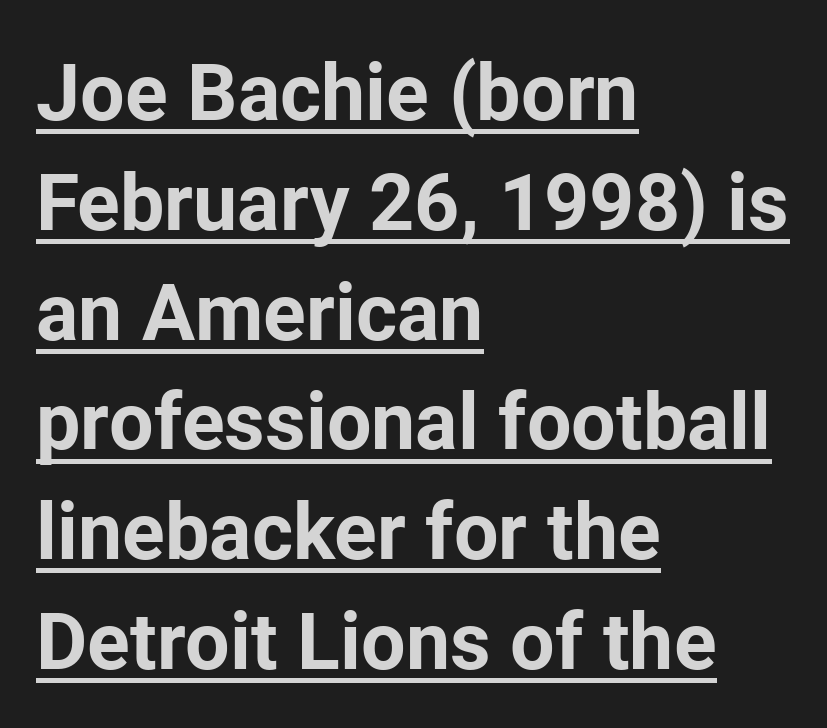
{"serif": "no", "italic": "no", "bold": "yes", "weight": "bold", "width": "normal", "stroke_contrast": "low", "x_height": "medium", "monospaced": "no", "underline": "yes", "align": "left", "line_spacing": "normal", "line_spacing_ratio": 1.39, "letter_spacing": "normal", "letter_spacing_em": 0.0, "glyph_px": 79}
